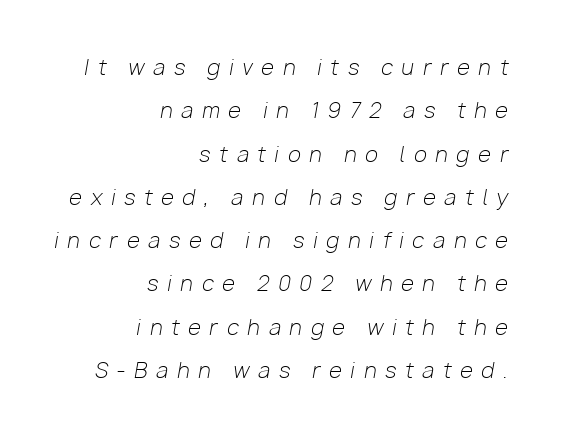
The image shows 21 px text type, italic (leaning right); set right-aligned, loose line spacing (2.06x), unusually wide letter spacing (+0.42 em), not underlined.
